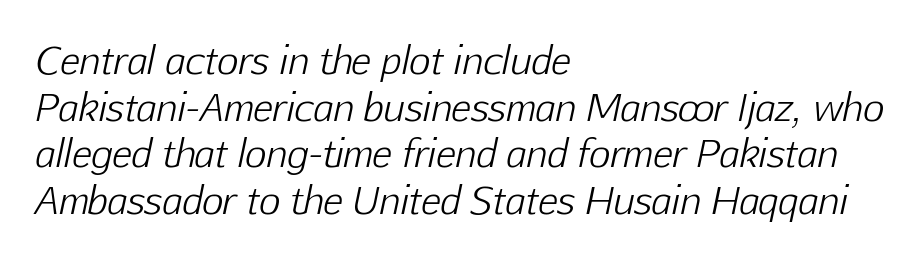
The image shows 37 px light type, italic (leaning right); set left-aligned, normal line spacing (1.26x), normal letter spacing, not underlined; low stroke contrast and a medium x-height.
